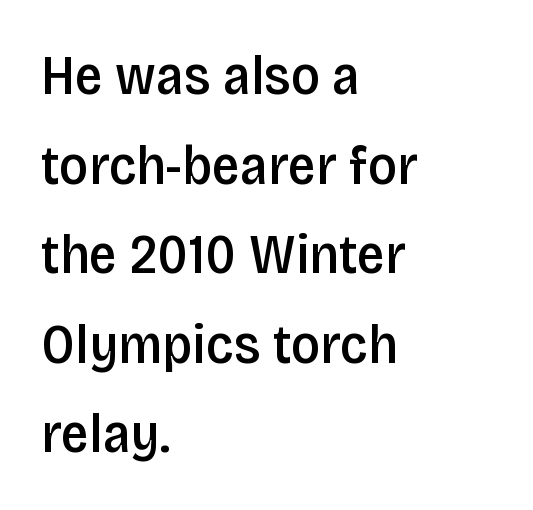
The image shows 56 px semibold, condensed sans-serif type, upright; set left-aligned, normal line spacing (1.6x), normal letter spacing, not underlined; low stroke contrast and a large x-height.
